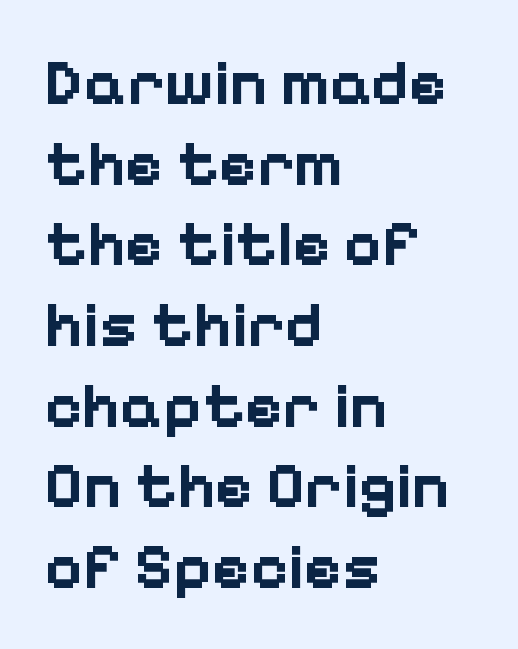
Baseline-to-baseline distance is the conventional proportion of letter height. The face used here has the dense, thick strokes of a bold. The glyphs in this specimen are sans serif. Glance below the letters and you will spot only blank space.
